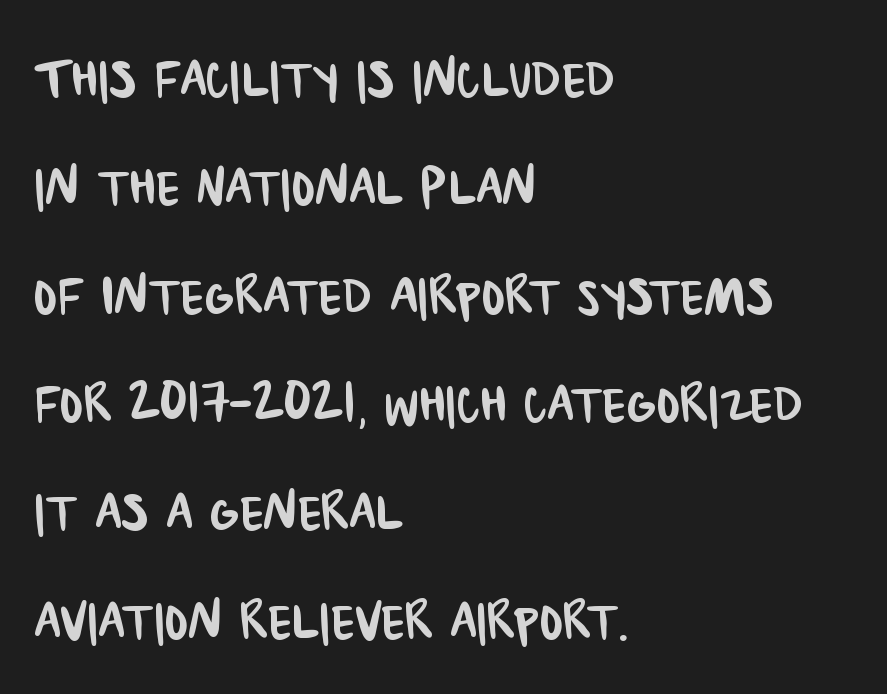
{"serif": "no", "width": "condensed", "stroke_contrast": "low", "x_height": "large", "monospaced": "no", "underline": "no", "align": "left", "line_spacing": "normal", "line_spacing_ratio": 1.57, "letter_spacing": "normal", "letter_spacing_em": 0.0, "glyph_px": 69}
